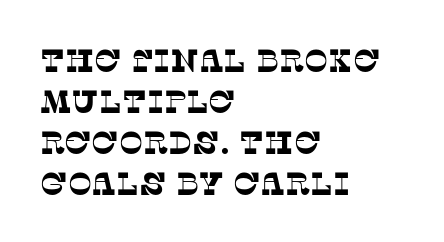
{"serif": "yes", "width": "normal", "stroke_contrast": "low", "x_height": "large", "monospaced": "no", "underline": "no", "align": "left", "line_spacing": "normal", "line_spacing_ratio": 1.28, "letter_spacing": "normal", "letter_spacing_em": 0.0, "glyph_px": 32}
